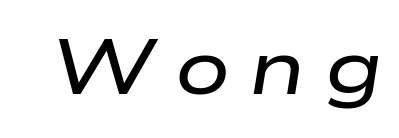
Q: Is the text italic (slanted)? A: Yes, it leans right by about 9 degrees.
Q: Is the text underlined? A: No.
Q: Is the spacing between letters normal or unusually wide? A: Unusually wide.
Q: Width (condensed, normal, or wide)? A: Wide.
Q: Stroke contrast? A: Low.
Q: x-height? A: Medium.
Q: Monospaced? A: No.
